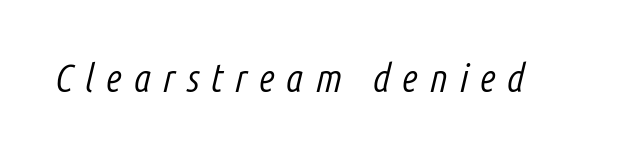
The image shows 39 px light, condensed type, italic (leaning right); set unusually wide letter spacing (+0.3 em), not underlined; low stroke contrast and a medium x-height.
